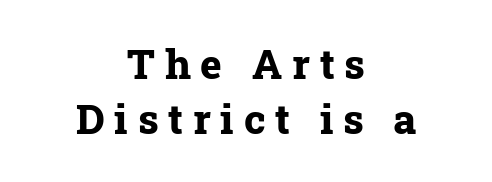
The passage shown is typed in a proportional face where columns would drift. A clean baseline with only descenders dipping below it. The letterforms stand isolated, each surrounded by extra space. Is there much room between lines? A standard amount, neither cramped nor airy.
